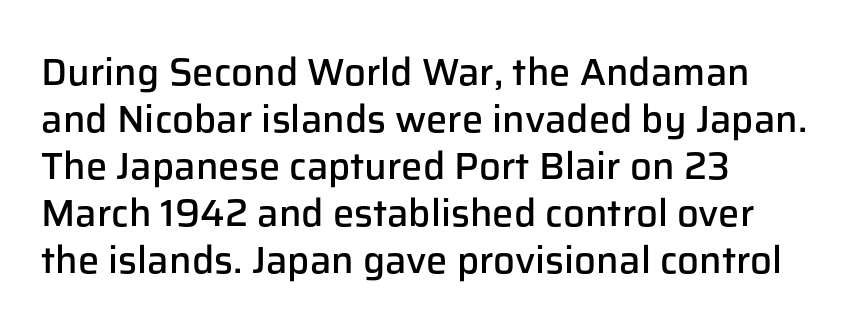
The rendering anchors every line to the left-hand side. There is no visible air inserted between adjacent glyphs. Bold? Not quite — semibold, heavier than regular but stopping short. Descenders hang freely into open space. The passage shown is typed in a proportional face where columns would drift. Note: no serifs on the glyphs.
